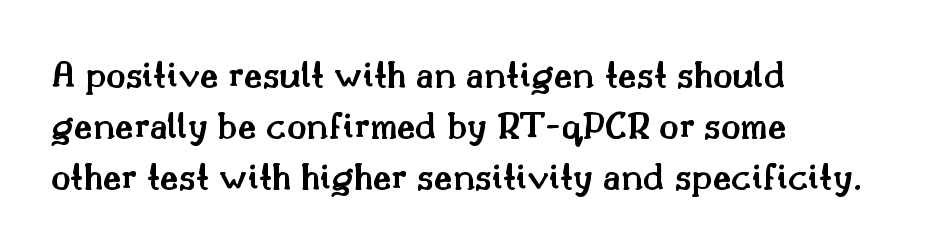
The image shows 40 px semibold serif type, upright; set left-aligned, normal line spacing (1.28x), normal letter spacing, not underlined; medium stroke contrast and a small x-height.
